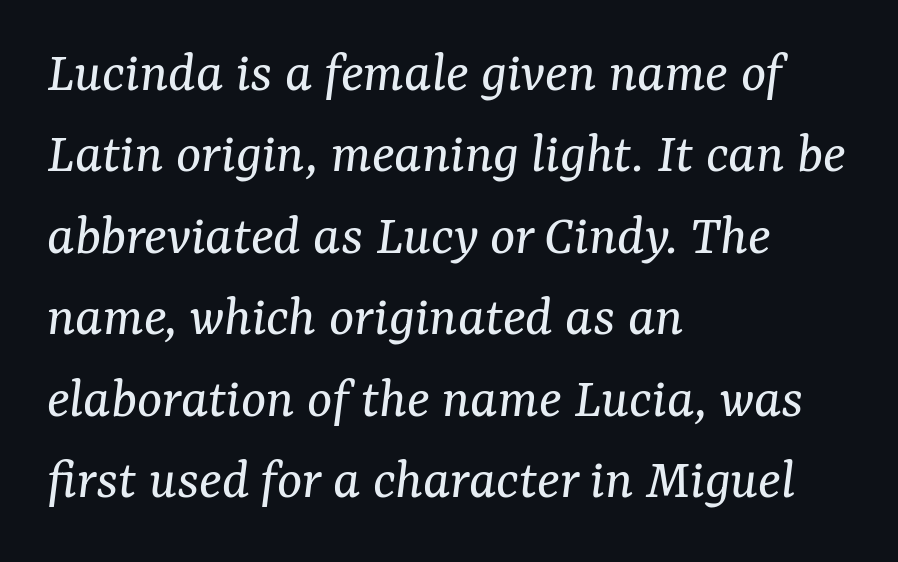
The image shows 59 px regular-weight serif type, italic (leaning right); set left-aligned, normal line spacing (1.38x), normal letter spacing, not underlined; medium stroke contrast and a medium x-height.
